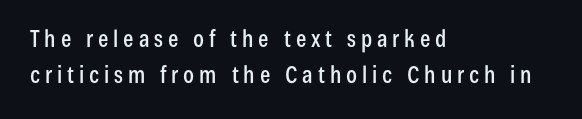
The image shows 23 px text type, upright; set left-aligned, normal line spacing (1.55x), unusually wide letter spacing (+0.21 em), not underlined.
